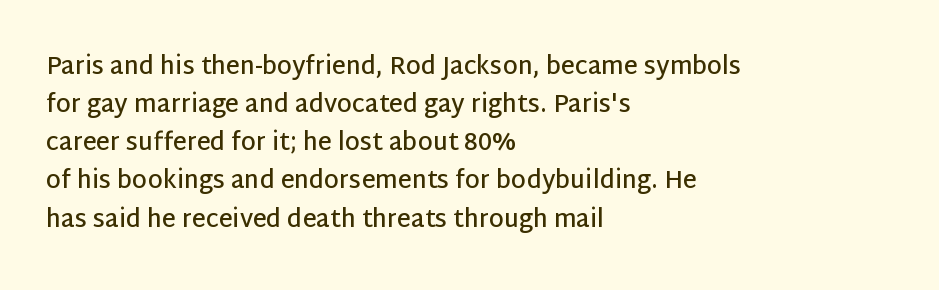
The image shows 24 px text type, upright; set left-aligned, normal line spacing (1.59x), normal letter spacing, not underlined.
